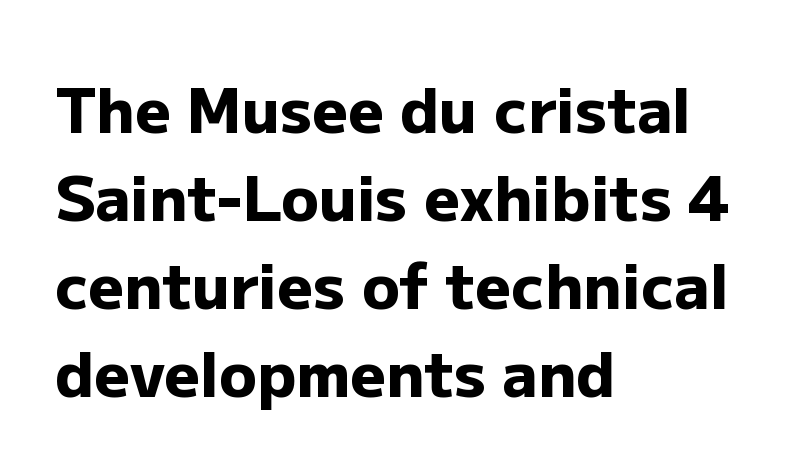
{"serif": "no", "italic": "no", "bold": "yes", "weight": "heavy", "width": "normal", "stroke_contrast": "low", "x_height": "medium", "monospaced": "no", "underline": "no", "align": "left", "line_spacing": "normal", "line_spacing_ratio": 1.42, "letter_spacing": "normal", "letter_spacing_em": 0.0, "glyph_px": 62}
